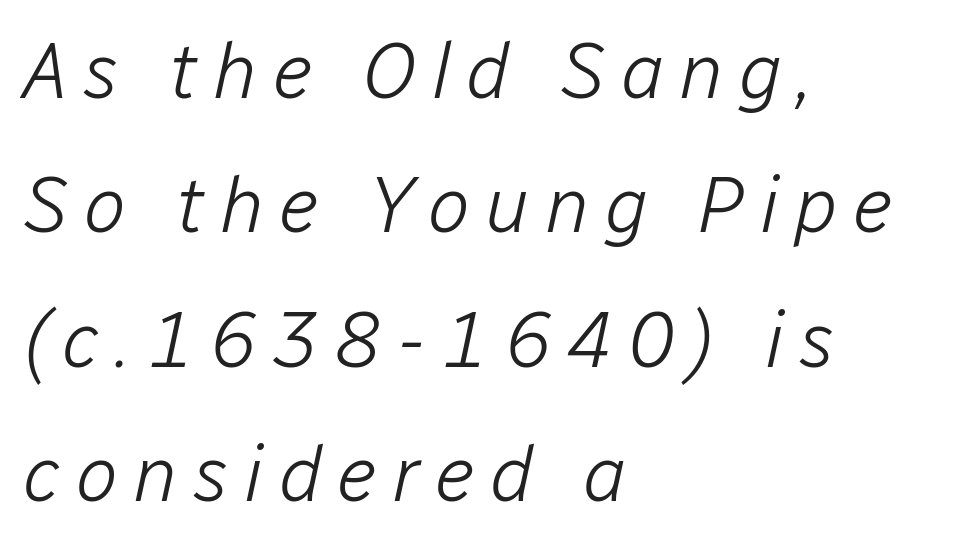
{"italic": "yes", "lean": "right", "slant_degrees": 12, "bold": "no", "weight": "light", "width": "normal", "stroke_contrast": "low", "x_height": "medium", "monospaced": "no", "underline": "no", "align": "left", "line_spacing": "normal", "line_spacing_ratio": 1.7, "glyph_px": 79}
